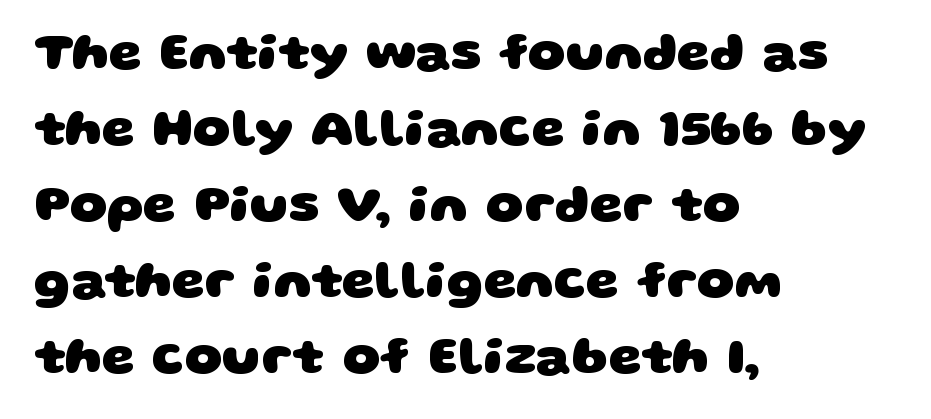
The image shows 52 px heavy, wide sans-serif type; set left-aligned, normal line spacing (1.46x), normal letter spacing, not underlined; low stroke contrast and a large x-height.
